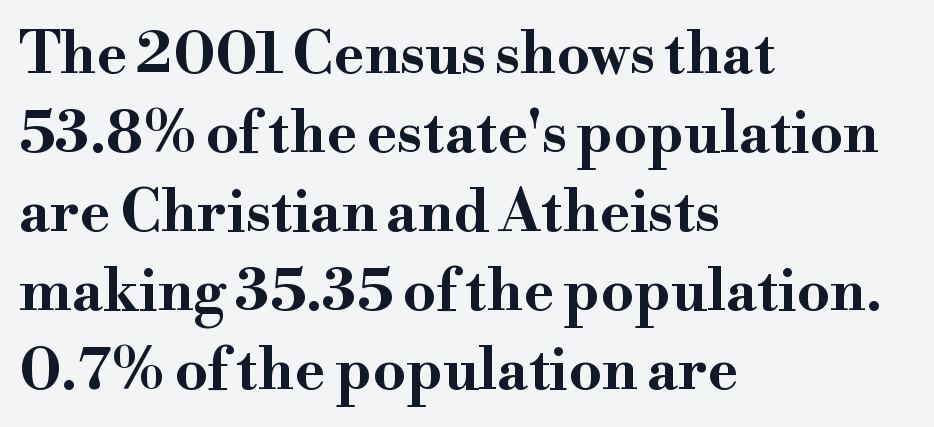
Q: Is the text bold? A: Yes.
Q: Is the text italic (slanted)? A: No, it is upright.
Q: Is the typeface a serif or a sans-serif typeface? A: Serif.
Q: Is the text underlined? A: No.
Q: How is the paragraph aligned? A: Left-aligned.
Q: Is the spacing between letters normal or unusually wide? A: Normal.
Q: Is the spacing between lines tight, normal or loose? A: Normal.
Q: Width (condensed, normal, or wide)? A: Wide.
Q: Stroke contrast? A: High.
Q: x-height? A: Small.
Q: Monospaced? A: No.
